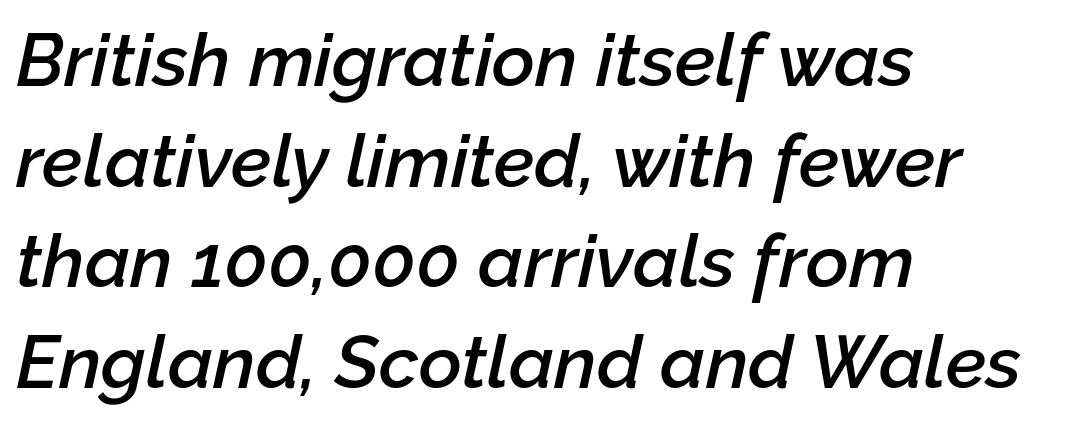
Emphasis-style slanted type is in use. The ragged edge is on the right, which tells us the setting is flush left. Does the leading feel generous? No, just average. Honestly, the letter spacing is just normal — you wouldn't notice it. Firm but not heavy-handed strokes: this text is semibold. No word sits above an underline.
